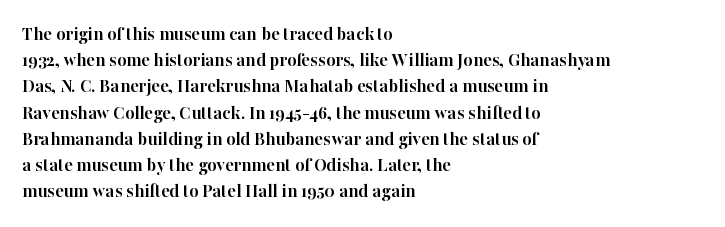
Q: Is the text bold? A: Yes.
Q: Is the text italic (slanted)? A: No, it is upright.
Q: Is the text underlined? A: No.
Q: How is the paragraph aligned? A: Left-aligned.
Q: Is the spacing between letters normal or unusually wide? A: Normal.
Q: Is the spacing between lines tight, normal or loose? A: Normal.
